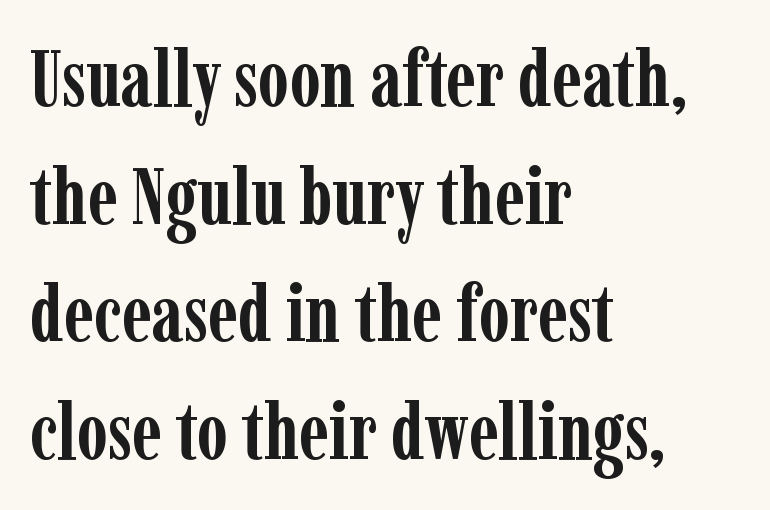
The image shows 79 px semibold, condensed serif type, upright; set left-aligned, normal line spacing (1.49x), normal letter spacing, not underlined; low stroke contrast and a medium x-height.
